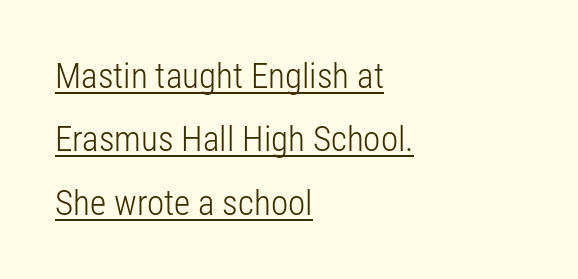
These lines stack with their left ends in a neat column. These lines were composed using upright roman letters. Letter spacing: default. Weight: not bold — regular or lighter. This rendering features underlined lettering.
